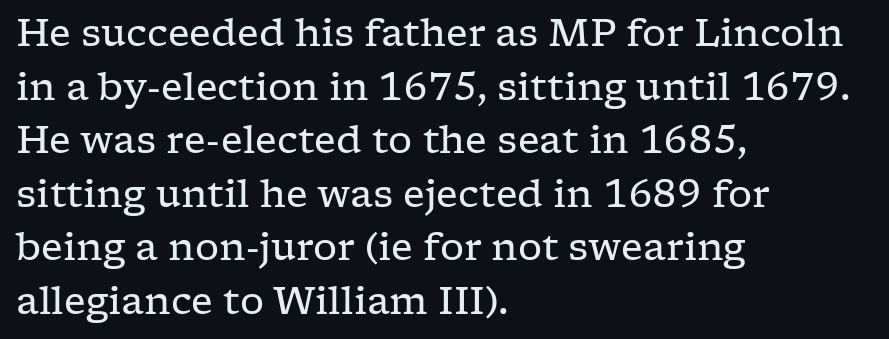
{"serif": "yes", "italic": "no", "bold": "no", "weight": "regular", "width": "wide", "stroke_contrast": "low", "x_height": "medium", "monospaced": "no", "underline": "no", "align": "left", "line_spacing": "normal", "line_spacing_ratio": 1.41, "letter_spacing": "normal", "letter_spacing_em": 0.0, "glyph_px": 38}
